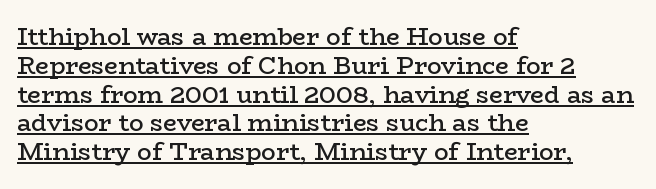
Q: Is the text bold? A: Semi-bold.
Q: Is the text italic (slanted)? A: No, it is upright.
Q: Is the text underlined? A: Yes.
Q: How is the paragraph aligned? A: Left-aligned.
Q: Is the spacing between letters normal or unusually wide? A: Normal.
